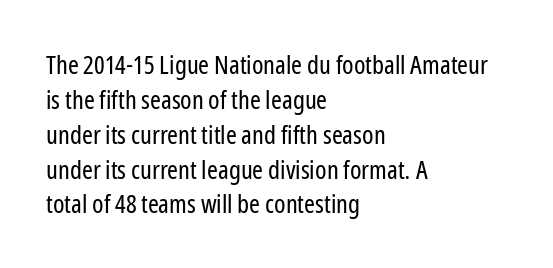
Q: Is the text bold? A: No.
Q: Is the text italic (slanted)? A: No, it is upright.
Q: Is the text underlined? A: No.
Q: How is the paragraph aligned? A: Left-aligned.
Q: Is the spacing between letters normal or unusually wide? A: Normal.
Q: Is the spacing between lines tight, normal or loose? A: Normal.
